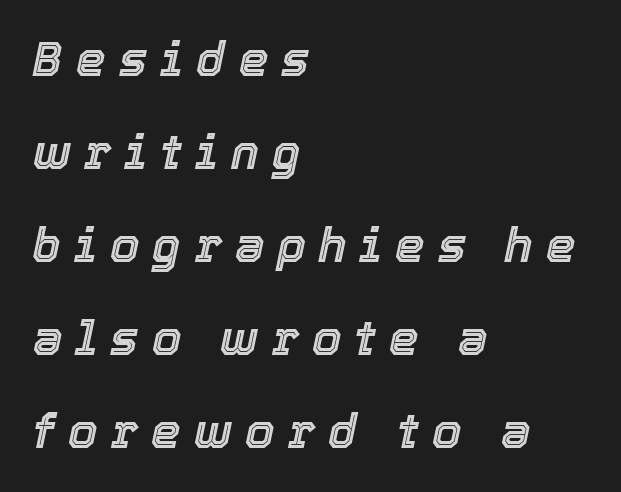
The image shows 47 px text type, italic (leaning right); set left-aligned, loose line spacing (1.98x), unusually wide letter spacing (+0.28 em), not underlined; a medium x-height.
